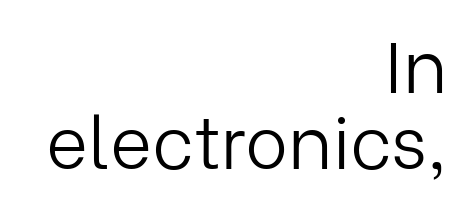
The image shows 72 px light sans-serif type, upright; set right-aligned, tight line spacing (1.05x), normal letter spacing, not underlined; low stroke contrast and a medium x-height.
